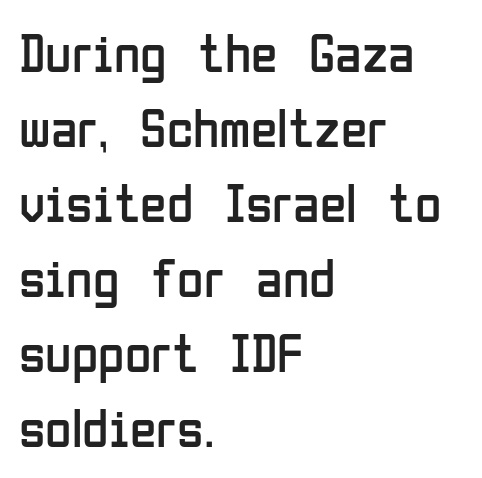
The image shows 54 px regular-weight, condensed sans-serif type, upright; set left-aligned, normal line spacing (1.39x), normal letter spacing, not underlined; low stroke contrast and a medium x-height.
